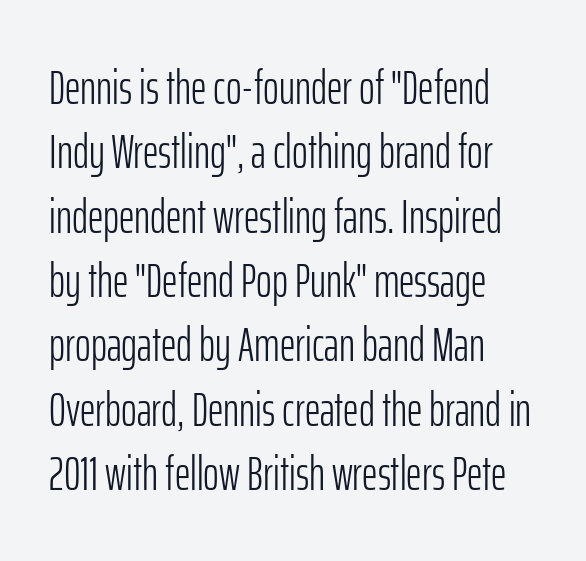
Q: Is the text bold? A: No.
Q: Is the text italic (slanted)? A: No, it is upright.
Q: Is the typeface a serif or a sans-serif typeface? A: Sans-serif.
Q: Is the text underlined? A: No.
Q: How is the paragraph aligned? A: Left-aligned.
Q: Is the spacing between letters normal or unusually wide? A: Normal.
Q: Is the spacing between lines tight, normal or loose? A: Normal.
Q: Width (condensed, normal, or wide)? A: Condensed.
Q: Stroke contrast? A: Low.
Q: x-height? A: Medium.
Q: Monospaced? A: No.
